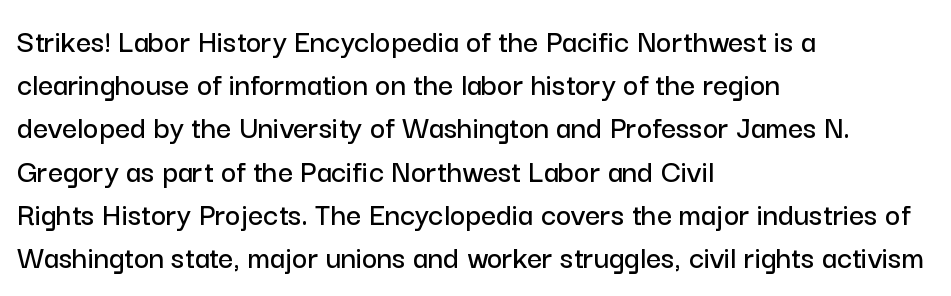
The image shows 33 px sans-serif type, upright; set left-aligned, normal line spacing (1.31x), normal letter spacing, not underlined; low stroke contrast and a medium x-height.
